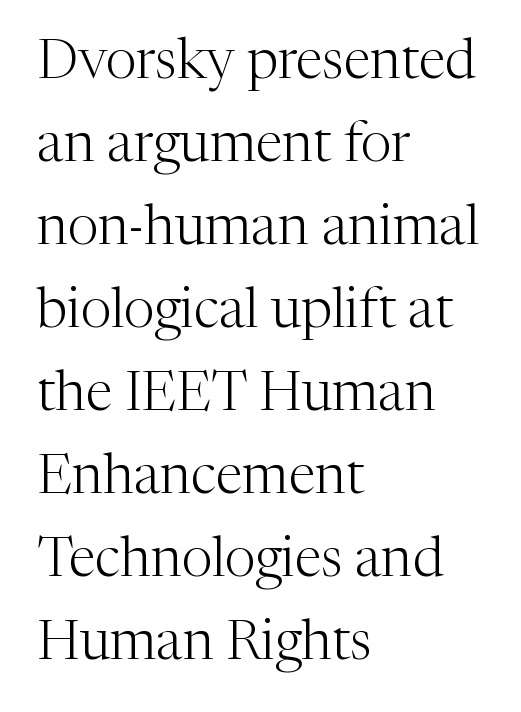
{"serif": "yes", "italic": "no", "bold": "no", "weight": "light", "width": "normal", "stroke_contrast": "medium", "x_height": "medium", "monospaced": "no", "underline": "no", "align": "left", "line_spacing": "normal", "line_spacing_ratio": 1.51, "letter_spacing": "normal", "letter_spacing_em": 0.0, "glyph_px": 55}
